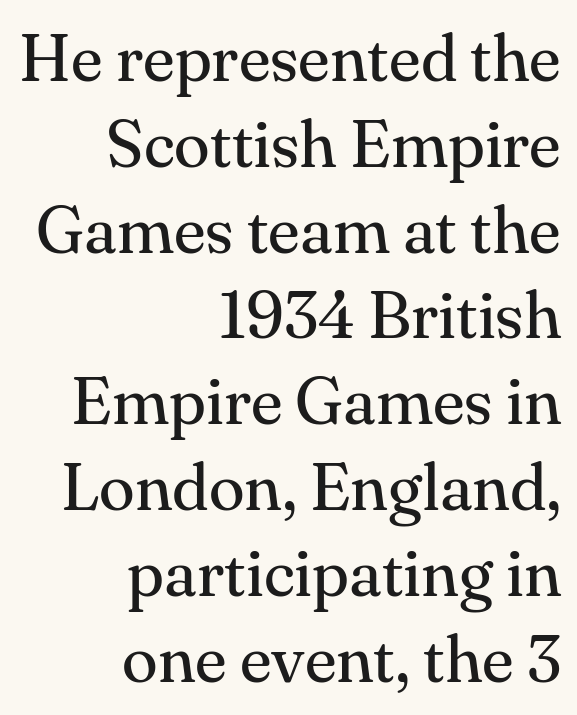
Q: Is the text bold? A: No.
Q: Is the text italic (slanted)? A: No, it is upright.
Q: Is the typeface a serif or a sans-serif typeface? A: Serif.
Q: Is the text underlined? A: No.
Q: How is the paragraph aligned? A: Right-aligned.
Q: Is the spacing between letters normal or unusually wide? A: Normal.
Q: Is the spacing between lines tight, normal or loose? A: Normal.
Q: Width (condensed, normal, or wide)? A: Normal.
Q: Stroke contrast? A: Medium.
Q: x-height? A: Small.
Q: Monospaced? A: No.
